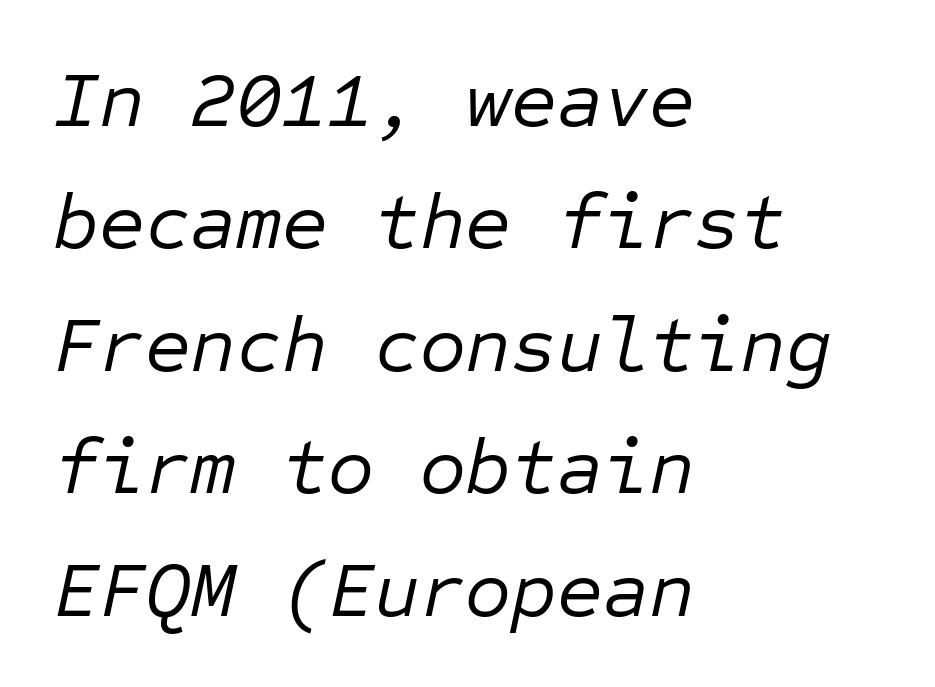
{"italic": "yes", "lean": "right", "slant_degrees": 12, "bold": "no", "weight": "regular", "width": "normal", "stroke_contrast": "low", "x_height": "medium", "monospaced": "yes", "underline": "no", "align": "left", "line_spacing": "normal", "line_spacing_ratio": 1.55, "letter_spacing": "normal", "letter_spacing_em": 0.0, "glyph_px": 79}
